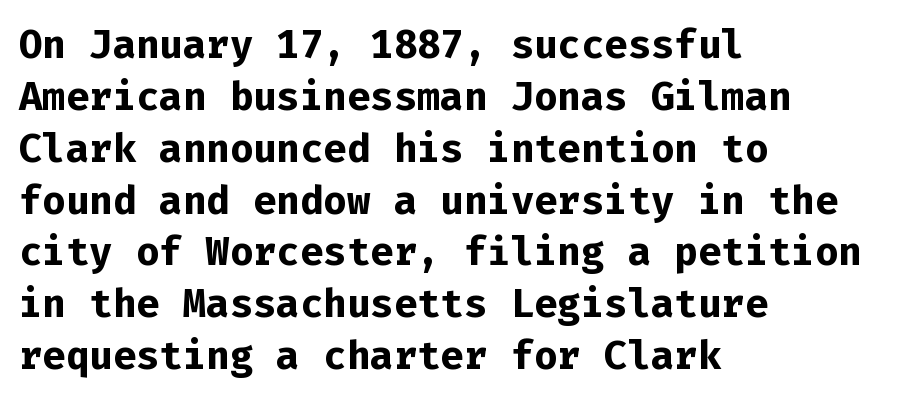
Q: Is the text bold? A: Yes.
Q: Is the text italic (slanted)? A: No, it is upright.
Q: Is the typeface a serif or a sans-serif typeface? A: Sans-serif.
Q: Is the text underlined? A: No.
Q: How is the paragraph aligned? A: Left-aligned.
Q: Is the spacing between letters normal or unusually wide? A: Normal.
Q: Is the spacing between lines tight, normal or loose? A: Normal.
Q: Width (condensed, normal, or wide)? A: Normal.
Q: Stroke contrast? A: Low.
Q: x-height? A: Medium.
Q: Monospaced? A: Yes.
